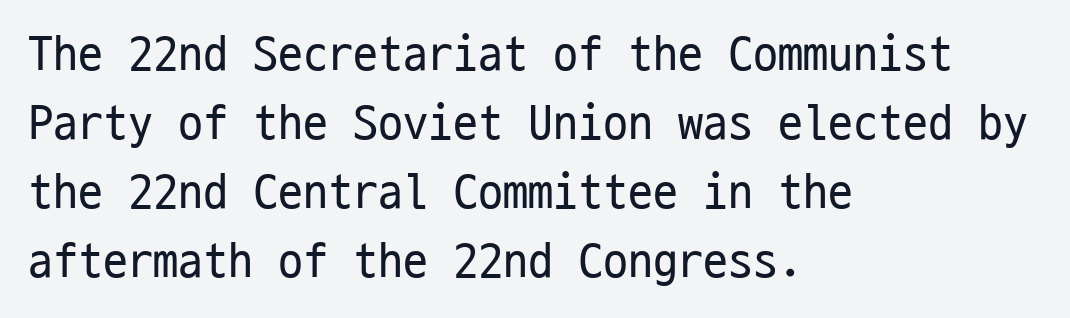
{"serif": "no", "italic": "no", "bold": "no", "weight": "regular", "width": "condensed", "stroke_contrast": "low", "x_height": "medium", "monospaced": "yes", "underline": "no", "align": "left", "line_spacing": "normal", "line_spacing_ratio": 1.38, "letter_spacing": "normal", "letter_spacing_em": 0.0, "glyph_px": 50}
